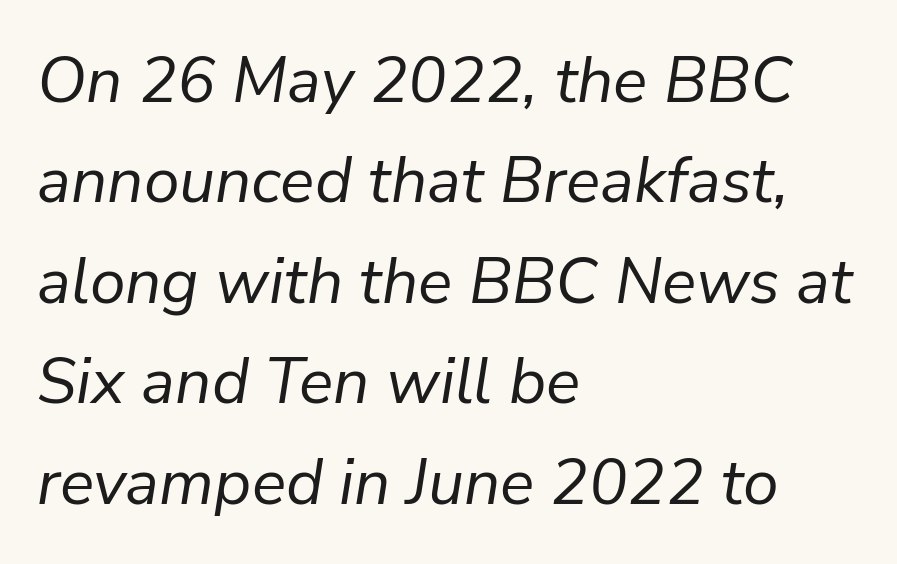
Q: Is the text bold? A: No.
Q: Is the text italic (slanted)? A: Yes, it leans right by about 9 degrees.
Q: Is the text underlined? A: No.
Q: How is the paragraph aligned? A: Left-aligned.
Q: Is the spacing between letters normal or unusually wide? A: Normal.
Q: Is the spacing between lines tight, normal or loose? A: Normal.
Q: Width (condensed, normal, or wide)? A: Normal.
Q: Stroke contrast? A: Low.
Q: x-height? A: Medium.
Q: Monospaced? A: No.
